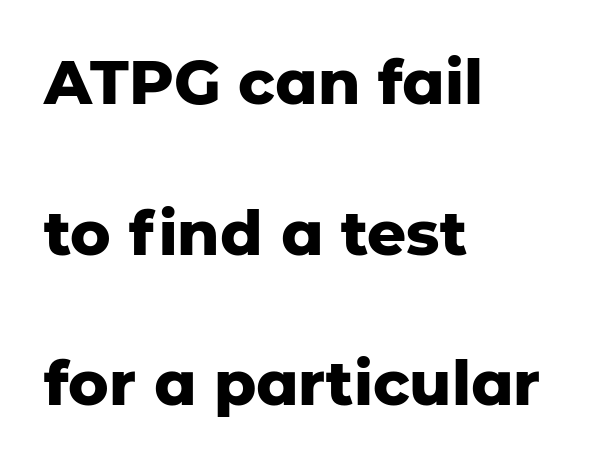
The image shows 61 px heavy sans-serif type, upright; set left-aligned, loose line spacing (2.47x), normal letter spacing, not underlined; low stroke contrast and a medium x-height.
